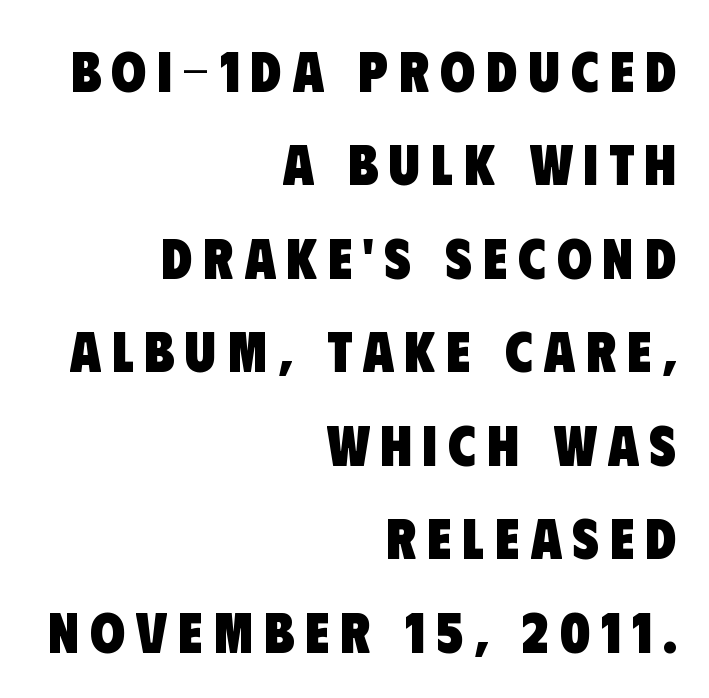
{"serif": "no", "bold": "yes", "weight": "heavy", "width": "condensed", "stroke_contrast": "low", "x_height": "large", "monospaced": "no", "underline": "no", "align": "right", "line_spacing": "normal", "line_spacing_ratio": 1.64, "glyph_px": 57}
